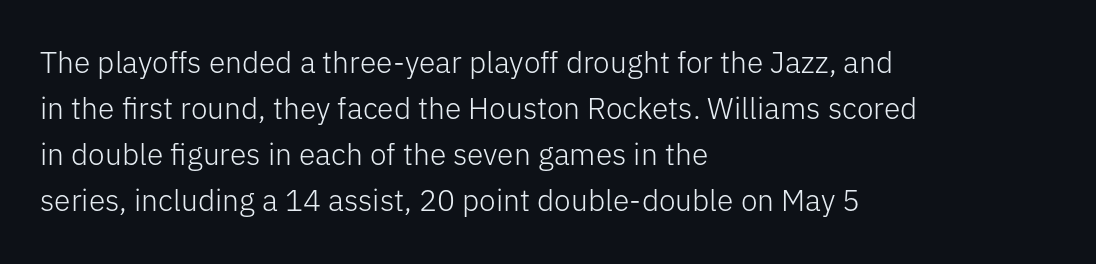
Think standard paragraph weight, or any step lighter than that. The face used here is rendered with its standard letterfit. Designer's note — italics off, roman on. A sans-serif font was chosen for this passage.
